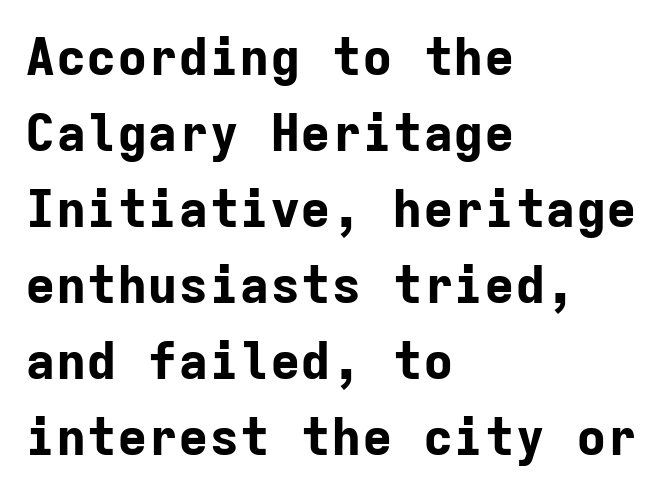
The image shows 51 px bold sans-serif type, upright, monospaced; set left-aligned, normal line spacing (1.49x), normal letter spacing, not underlined; low stroke contrast and a medium x-height.
